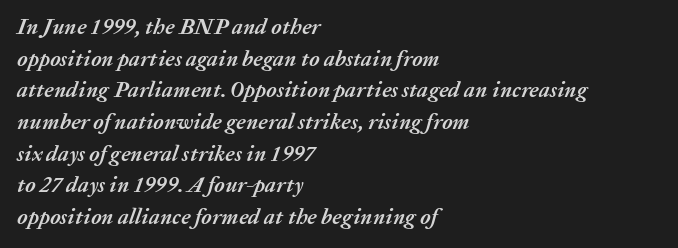
The rendering uses a moderate line-height, typical for paragraphs. Rendered with sloped, italic letterforms. The passage shown is emphatically bold. Rule under the text: the space is simply empty. The paragraph shown leans on its left margin.
